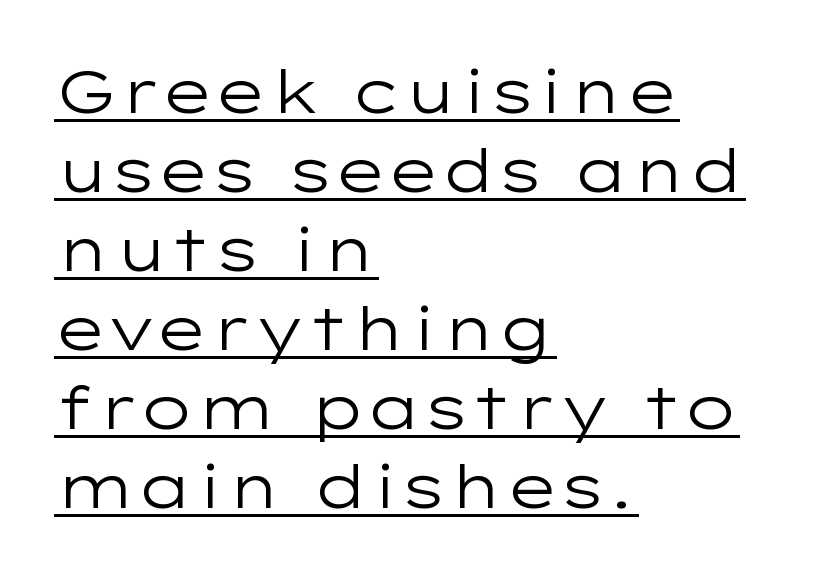
The block of text has a typical density, with ordinary space between rows. If you drew a ruler down the left edge, every line would touch it. Grotesque or geometric, the face here clearly has no serifs. Designer's note — italics off, roman on. Stroke mass is kept to a normal reading level or below. Standard letterfit; no display-style spreading of the glyphs.
